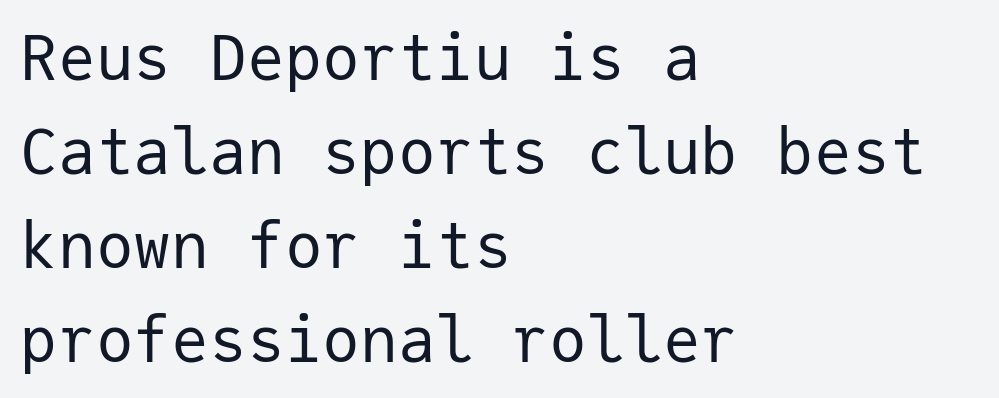
The lines sit at an ordinary, default distance from one another. The gaps between neighbouring characters are ordinary and unremarkable. The glyphs are unaccompanied by any horizontal stroke below them. This sample uses a sans-serif face.
